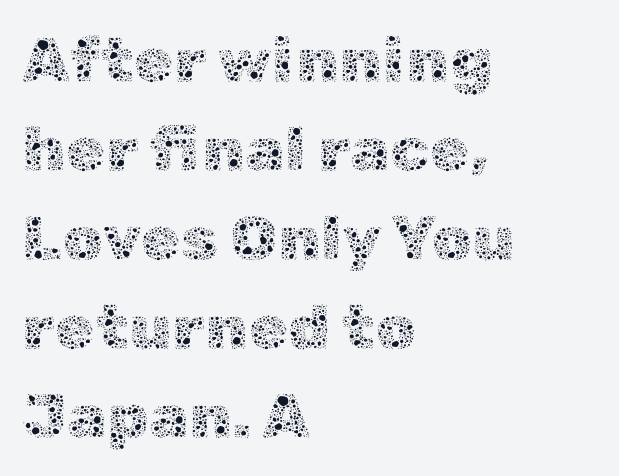
Q: Is the text bold? A: No.
Q: Is the text italic (slanted)? A: No, it is upright.
Q: Is the text underlined? A: No.
Q: How is the paragraph aligned? A: Left-aligned.
Q: Is the spacing between letters normal or unusually wide? A: Normal.
Q: Is the spacing between lines tight, normal or loose? A: Normal.
Q: Width (condensed, normal, or wide)? A: Normal.
Q: x-height? A: Medium.
Q: Monospaced? A: No.
